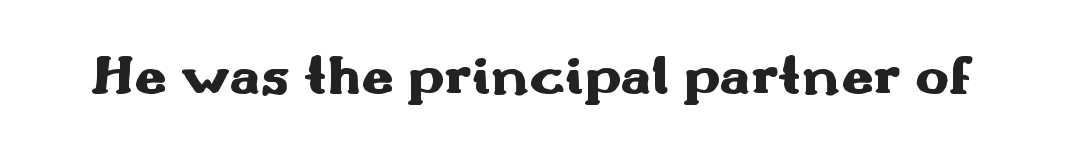
Q: Is the text bold? A: Yes.
Q: Is the text italic (slanted)? A: No, it is upright.
Q: Is the typeface a serif or a sans-serif typeface? A: Sans-serif.
Q: Is the text underlined? A: No.
Q: Is the spacing between letters normal or unusually wide? A: Normal.
Q: Width (condensed, normal, or wide)? A: Wide.
Q: Stroke contrast? A: Medium.
Q: x-height? A: Small.
Q: Monospaced? A: No.
